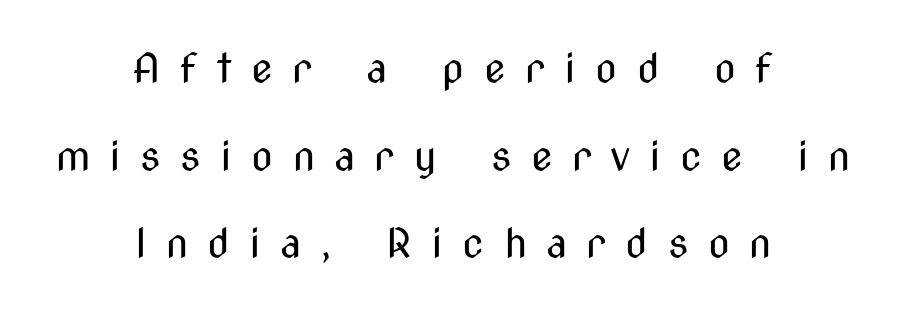
Think of a printed novel: that variable character pitch is what you see here. The letterforms sit at book weight or below. The line-height multiplier appears high, well above default. Type style note: lacks serifs.
